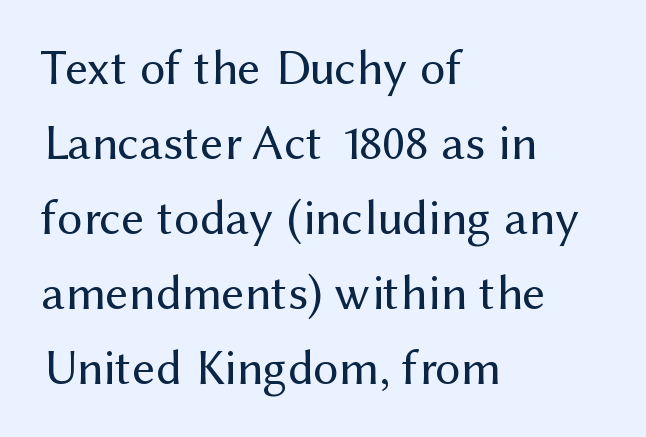
Q: Is the text bold? A: No.
Q: Is the text italic (slanted)? A: No, it is upright.
Q: Is the typeface a serif or a sans-serif typeface? A: Sans-serif.
Q: Is the text underlined? A: No.
Q: How is the paragraph aligned? A: Left-aligned.
Q: Is the spacing between letters normal or unusually wide? A: Normal.
Q: Is the spacing between lines tight, normal or loose? A: Normal.
Q: Width (condensed, normal, or wide)? A: Normal.
Q: Stroke contrast? A: Medium.
Q: x-height? A: Medium.
Q: Monospaced? A: No.
